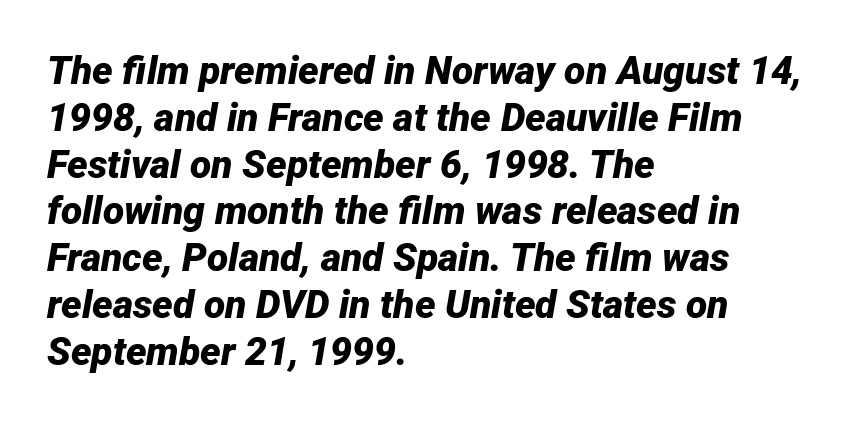
You could not count columns in this text — the font is proportionally spaced. The whole block is typeset with a tilt. Thick stems and heavy bowls — unmistakably bold. Only glyphs here, with clear space below each row. Horizontally, the lines are justified to the leading edge only. No extra tracking has been applied to these lines.
